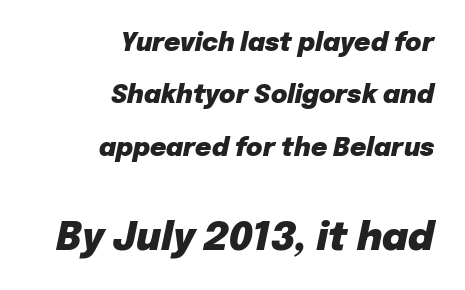
The image shows 38 px heavy type, italic (leaning right); set right-aligned, loose line spacing (2.1x), normal letter spacing, not underlined; the second (bottom) block is 1.52x larger; low stroke contrast and a medium x-height.
